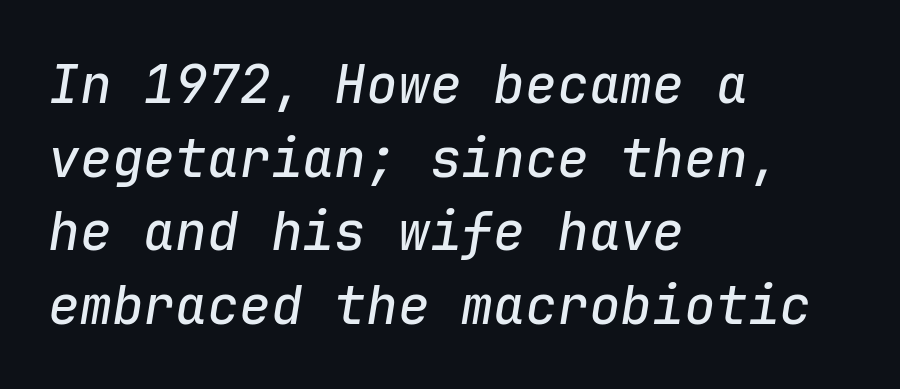
The specimen reads as italic at a glance. A clean baseline with only descenders dipping below it. Students, observe: this is what conventionally led text looks like. Here the designer chose a console-style face with uniform glyph widths. Inter-character spacing is left at the font's built-in metrics.
